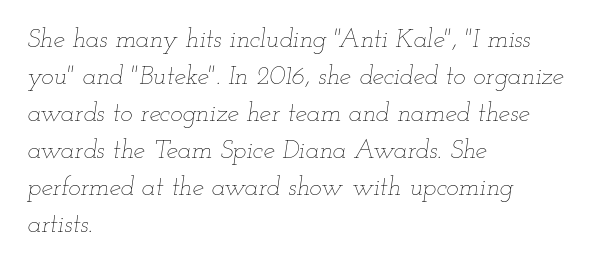
Q: Is the text bold? A: No.
Q: Is the text italic (slanted)? A: Yes, it leans right by about 12 degrees.
Q: Is the text underlined? A: No.
Q: How is the paragraph aligned? A: Left-aligned.
Q: Is the spacing between letters normal or unusually wide? A: Normal.
Q: Is the spacing between lines tight, normal or loose? A: Normal.
